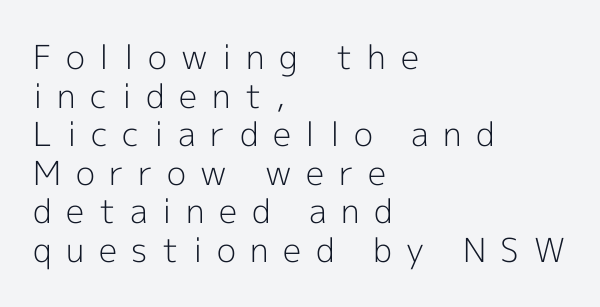
Here the designer chose a conventional face with non-uniform glyph widths. Upright lettering throughout. Words float on clear page, feet unadorned. The horizontal fit of the characters is loose and conspicuously gappy. This is sans-serif lettering, the kind often seen on screens and signage.
